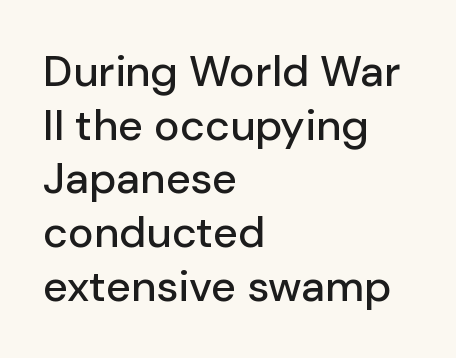
Q: Is the text italic (slanted)? A: No, it is upright.
Q: Is the typeface a serif or a sans-serif typeface? A: Sans-serif.
Q: Is the text underlined? A: No.
Q: How is the paragraph aligned? A: Left-aligned.
Q: Is the spacing between letters normal or unusually wide? A: Normal.
Q: Is the spacing between lines tight, normal or loose? A: Normal.
Q: Width (condensed, normal, or wide)? A: Normal.
Q: Stroke contrast? A: Low.
Q: x-height? A: Medium.
Q: Monospaced? A: No.
